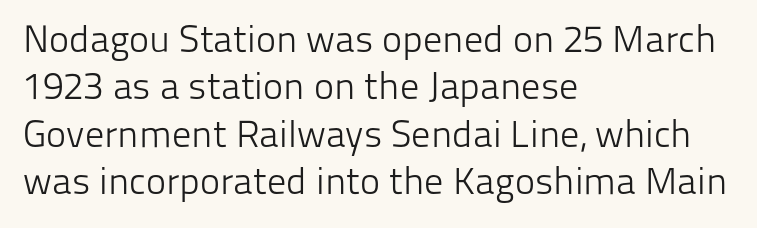
Q: Is the text bold? A: No.
Q: Is the text italic (slanted)? A: No, it is upright.
Q: Is the typeface a serif or a sans-serif typeface? A: Sans-serif.
Q: Is the text underlined? A: No.
Q: How is the paragraph aligned? A: Left-aligned.
Q: Is the spacing between letters normal or unusually wide? A: Normal.
Q: Is the spacing between lines tight, normal or loose? A: Normal.
Q: Width (condensed, normal, or wide)? A: Normal.
Q: Stroke contrast? A: Low.
Q: x-height? A: Medium.
Q: Monospaced? A: No.
